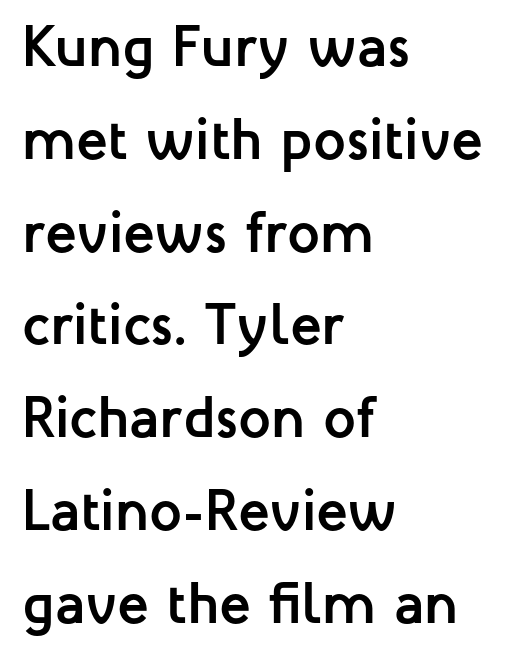
Nothing sits at the stroke ends, so this counts as sans-serif. Here the designer chose a conventional face with non-uniform glyph widths. On the weight axis this lands at bold, roughly 700. The paragraph has a hard left edge and a soft right edge.
